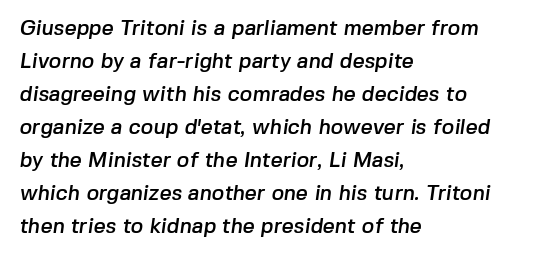
Standard letterfit; no display-style spreading of the glyphs. Unmarked baselines from the first word to the last. Notice how the passage keeps a crisp vertical edge on the left only. Leading: standard.
